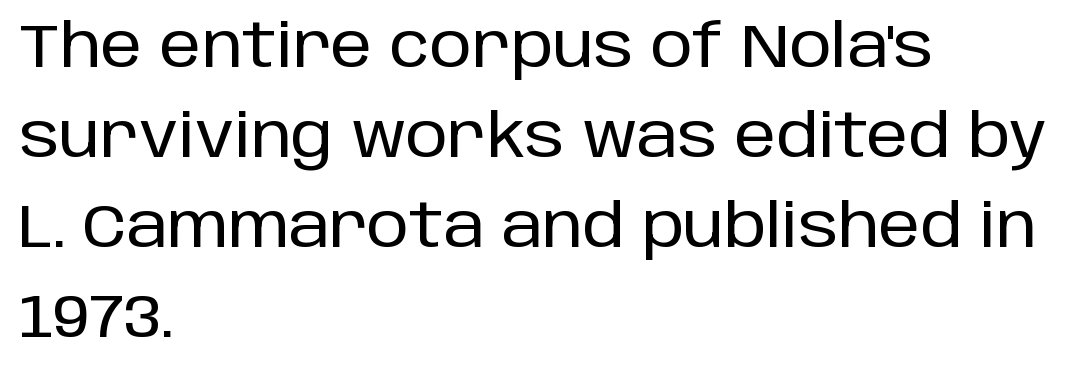
{"serif": "no", "italic": "no", "width": "normal", "stroke_contrast": "low", "x_height": "large", "monospaced": "no", "underline": "no", "align": "left", "line_spacing": "normal", "line_spacing_ratio": 1.5, "letter_spacing": "normal", "letter_spacing_em": 0.0, "glyph_px": 60}
